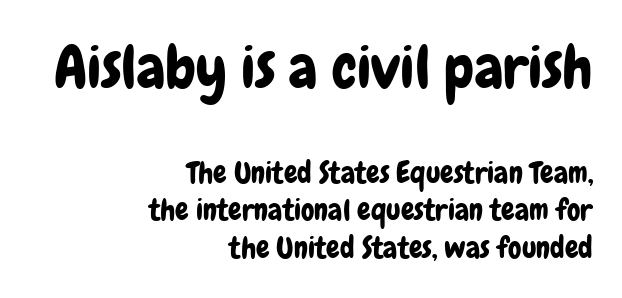
The image shows 60 px condensed sans-serif type, upright; set right-aligned, normal line spacing (1.26x), normal letter spacing, not underlined; the first (top) block is 2.0x larger; low stroke contrast and a medium x-height.
